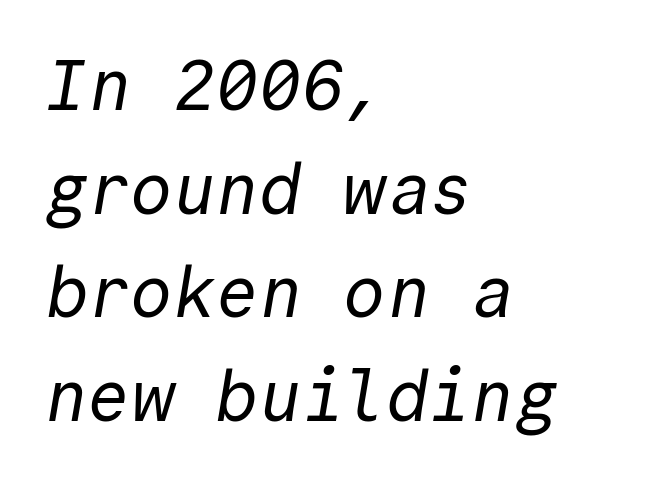
You could count columns in this text — the font is strictly monospaced. Glyph-to-glyph distance matches everyday printed text. Is this a sans? Yes — the strokes have no serifs. Every row of glyphs begins at an identical x-position on the left.
